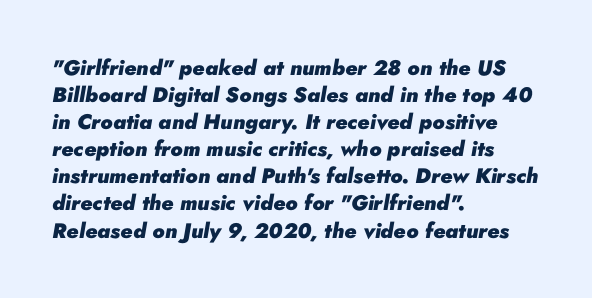
The image shows 21 px bold type, italic (leaning right); set left-aligned, normal line spacing (1.29x), normal letter spacing, not underlined.
